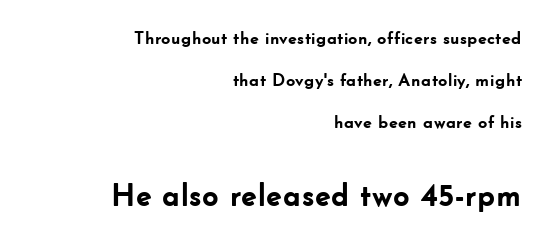
Q: Is the text bold? A: Yes.
Q: Is the text italic (slanted)? A: No, it is upright.
Q: Is the typeface a serif or a sans-serif typeface? A: Sans-serif.
Q: Is the text underlined? A: No.
Q: How is the paragraph aligned? A: Right-aligned.
Q: Is the spacing between letters normal or unusually wide? A: Normal.
Q: Is the spacing between lines tight, normal or loose? A: Loose.
Q: Which block of text is set in a larger size, the first (top) or the second (bottom)? A: The second (bottom) one.
Q: Width (condensed, normal, or wide)? A: Normal.
Q: Stroke contrast? A: Low.
Q: x-height? A: Small.
Q: Monospaced? A: No.
